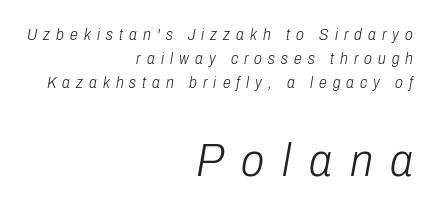
{"italic": "yes", "lean": "right", "slant_degrees": 10, "bold": "no", "weight": "light", "width": "condensed", "stroke_contrast": "low", "x_height": "medium", "monospaced": "no", "underline": "no", "align": "right", "line_spacing": "normal", "line_spacing_ratio": 1.49, "letter_spacing": "wide", "letter_spacing_em": 0.38, "larger_block": "second", "size_ratio": 2.94, "glyph_px": 47}
